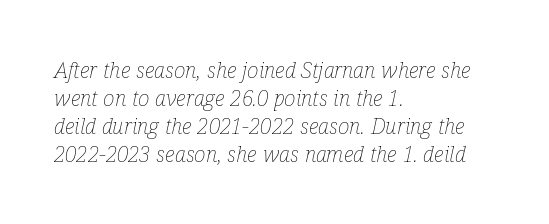
{"italic": "yes", "lean": "right", "slant_degrees": 12, "bold": "no", "underline": "no", "align": "left", "line_spacing": "normal", "line_spacing_ratio": 1.28, "letter_spacing": "normal", "letter_spacing_em": 0.0, "glyph_px": 22}
